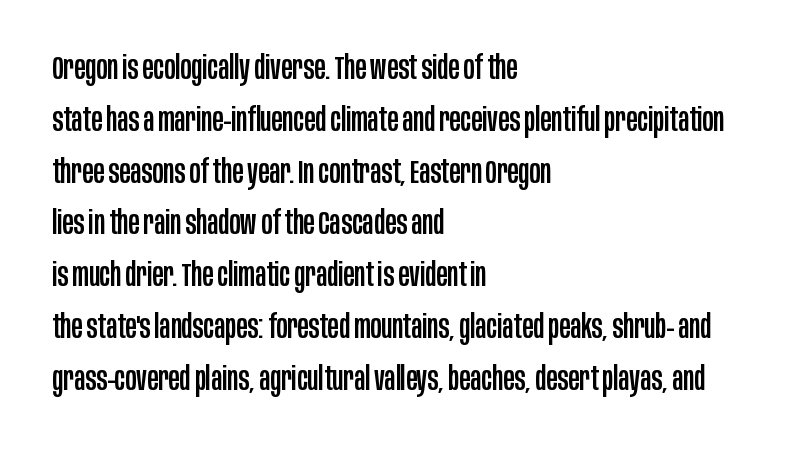
{"serif": "no", "italic": "no", "width": "condensed", "stroke_contrast": "low", "x_height": "large", "monospaced": "no", "underline": "no", "align": "left", "line_spacing": "normal", "line_spacing_ratio": 1.57, "letter_spacing": "normal", "letter_spacing_em": 0.0, "glyph_px": 33}
